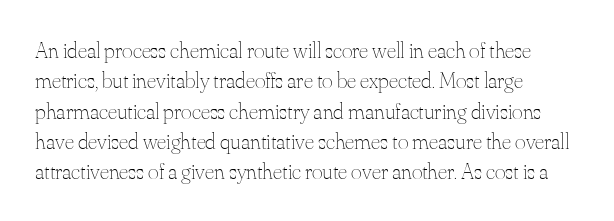
The image shows 23 px text type, upright; set left-aligned, normal line spacing (1.32x), normal letter spacing, not underlined.
